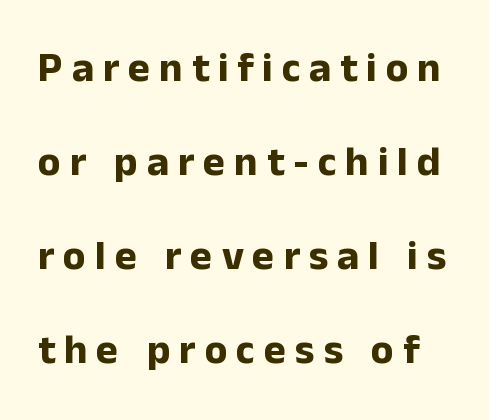
{"serif": "no", "italic": "no", "bold": "yes", "weight": "bold", "width": "normal", "stroke_contrast": "low", "x_height": "medium", "monospaced": "no", "underline": "no", "line_spacing": "loose", "line_spacing_ratio": 2.24, "letter_spacing": "wide", "letter_spacing_em": 0.21, "glyph_px": 42}
